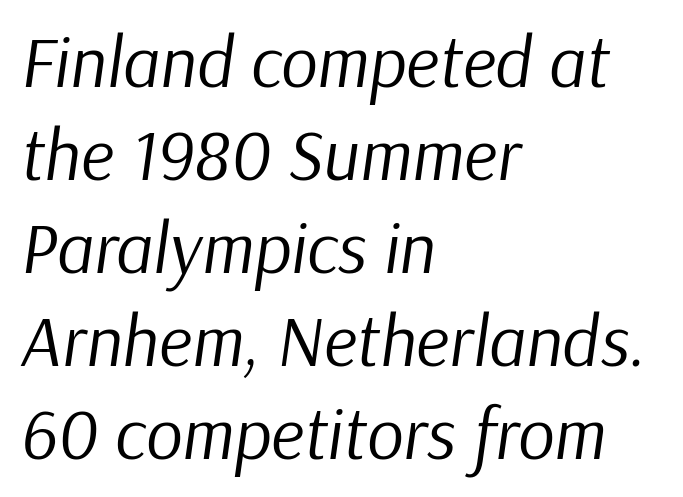
Q: Is the text bold? A: No.
Q: Is the text italic (slanted)? A: Yes, it leans right by about 9 degrees.
Q: Is the text underlined? A: No.
Q: How is the paragraph aligned? A: Left-aligned.
Q: Is the spacing between letters normal or unusually wide? A: Normal.
Q: Is the spacing between lines tight, normal or loose? A: Normal.
Q: Width (condensed, normal, or wide)? A: Normal.
Q: Stroke contrast? A: Low.
Q: x-height? A: Medium.
Q: Monospaced? A: No.
